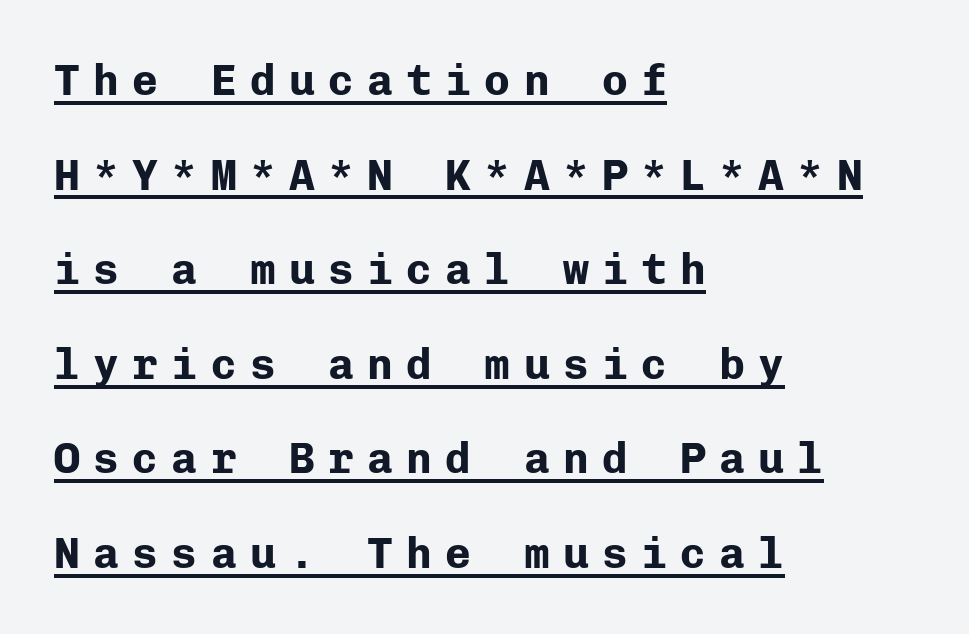
Every character here occupies the same horizontal width, giving the sample a typewriter-like rhythm. Is there an underline? Yes — a line sits under the letters. This sample uses expanded letter spacing, leaving extra air between glyphs. Bold? Absolutely — the strokes are thick and heavy. The face used here is a sans, in the tradition of grotesques and geometrics. The lettering stays uniformly vertical, giving the passage a roman look.
